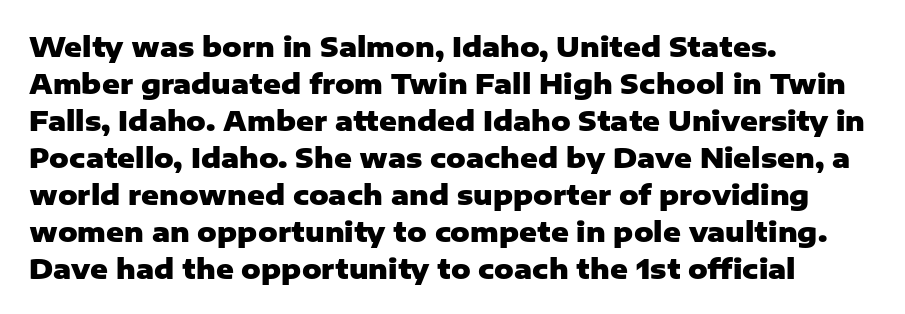
The image shows 27 px bold type, upright; set left-aligned, normal line spacing (1.37x), normal letter spacing, not underlined.
